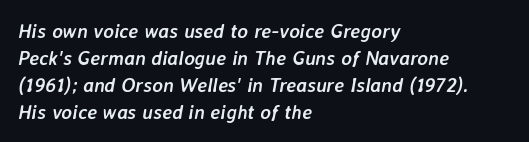
{"italic": "yes", "lean": "right", "slant_degrees": 7, "bold": "yes", "underline": "no", "align": "left", "line_spacing": "normal", "line_spacing_ratio": 1.35, "letter_spacing": "normal", "letter_spacing_em": 0.0, "glyph_px": 20}
